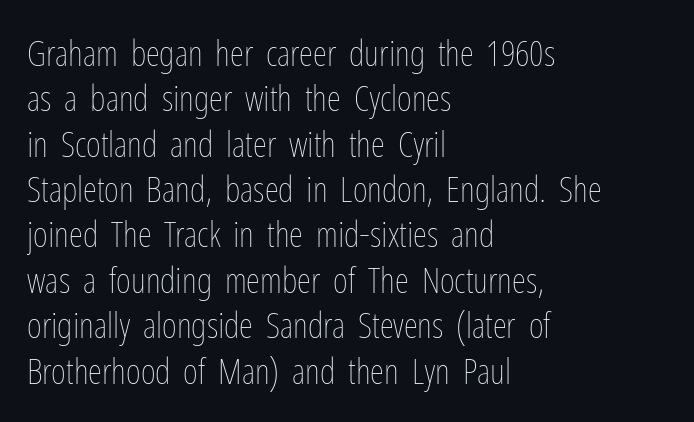
{"italic": "no", "bold": "no", "weight": "thin", "width": "condensed", "stroke_contrast": "low", "x_height": "medium", "monospaced": "no", "underline": "no", "align": "left", "line_spacing": "normal", "line_spacing_ratio": 1.26, "letter_spacing": "normal", "letter_spacing_em": 0.0, "glyph_px": 36}
